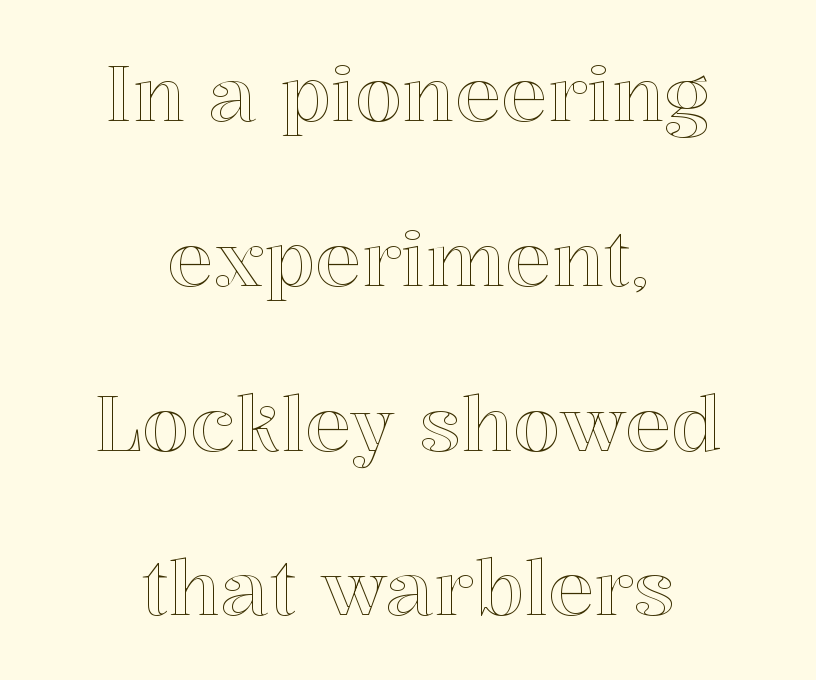
Q: Is the text italic (slanted)? A: No, it is upright.
Q: Is the text underlined? A: No.
Q: How is the paragraph aligned? A: Centered.
Q: Is the spacing between letters normal or unusually wide? A: Normal.
Q: Is the spacing between lines tight, normal or loose? A: Loose.
Q: Width (condensed, normal, or wide)? A: Normal.
Q: x-height? A: Medium.
Q: Monospaced? A: No.
